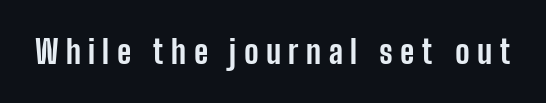
Q: Is the text bold? A: Yes.
Q: Is the text italic (slanted)? A: No, it is upright.
Q: Is the typeface a serif or a sans-serif typeface? A: Sans-serif.
Q: Is the text underlined? A: No.
Q: Is the spacing between letters normal or unusually wide? A: Unusually wide.
Q: Width (condensed, normal, or wide)? A: Condensed.
Q: Stroke contrast? A: Low.
Q: x-height? A: Medium.
Q: Monospaced? A: No.
